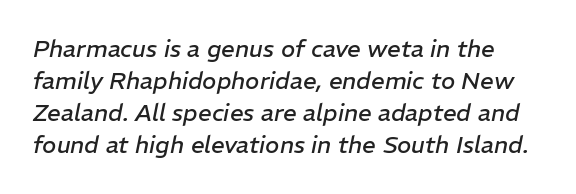
{"italic": "yes", "lean": "right", "slant_degrees": 11, "bold": "no", "underline": "no", "line_spacing": "normal", "line_spacing_ratio": 1.34, "letter_spacing": "normal", "letter_spacing_em": 0.0, "glyph_px": 24}
